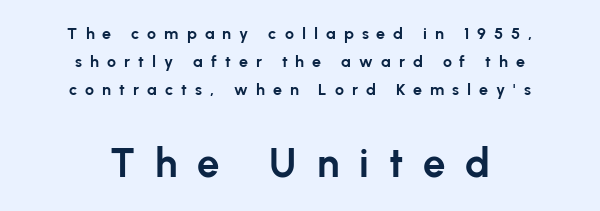
The image shows 40 px bold sans-serif type, upright; set centered, line spacing 1.76x, unusually wide letter spacing (+0.5 em), not underlined; the second (bottom) block is 2.5x larger; low stroke contrast and a medium x-height.
